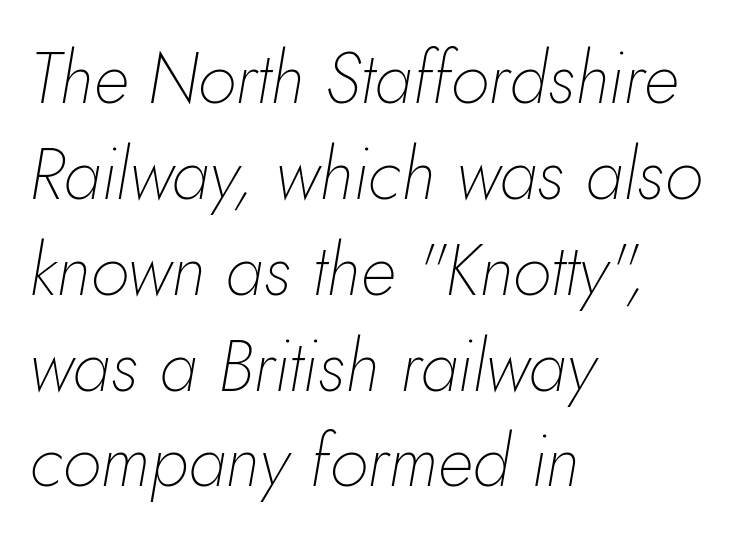
You can tell it's italic because the verticals aren't actually vertical. Short and long lines alike share a common starting point at left. Observe the ordinary spacing: letters are neighbours, not strangers. Note the varied advance widths — an 'i' is clearly narrower than an 'm'. Type without underlining.
